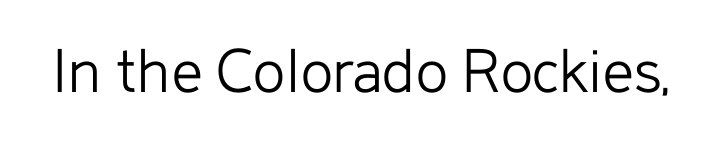
The image shows 68 px light sans-serif type, upright; set normal letter spacing, not underlined; low stroke contrast and a medium x-height.
